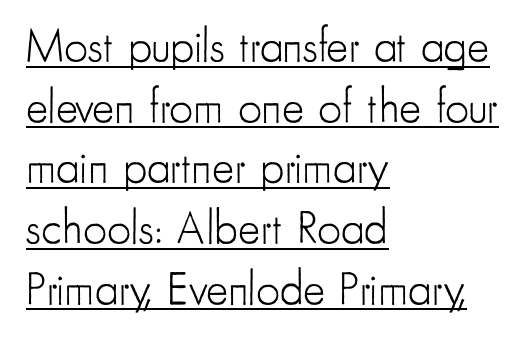
Does the copy run flush right? No — it runs flush left. Vertical strokes here are truly vertical. The space between consecutive lines is moderate. Standard letterfit; no display-style spreading of the glyphs. A typesetter would label this face a sans.
